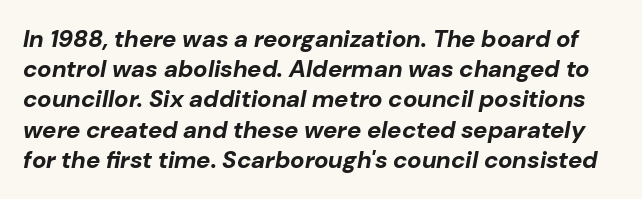
{"italic": "yes", "lean": "right", "slant_degrees": 10, "bold": "yes", "underline": "no", "line_spacing": "normal", "line_spacing_ratio": 1.26, "letter_spacing": "normal", "letter_spacing_em": 0.0, "glyph_px": 24}
